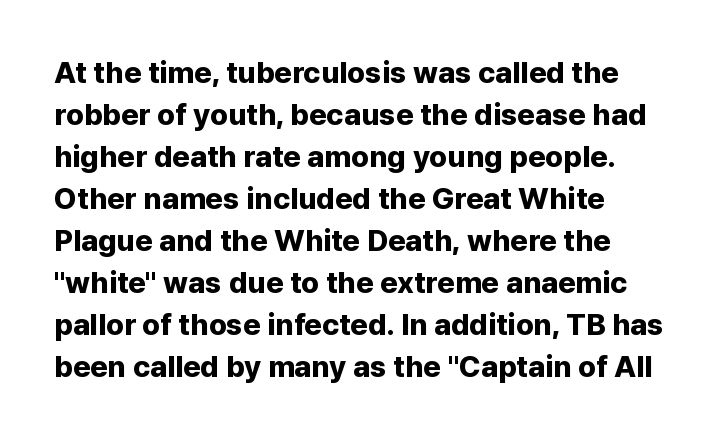
The image shows 30 px bold sans-serif type, upright; set left-aligned, normal line spacing (1.4x), normal letter spacing, not underlined; low stroke contrast and a medium x-height.
